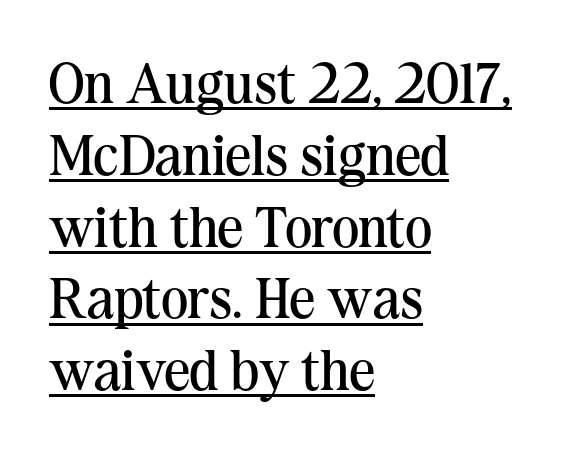
The image shows 57 px regular-weight serif type, upright; set left-aligned, normal line spacing (1.26x), normal letter spacing, underlined; medium stroke contrast and a medium x-height.
